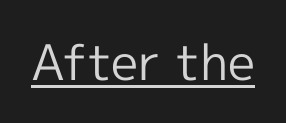
The image shows 49 px regular-weight sans-serif type, upright; set normal letter spacing, underlined; a medium x-height.
